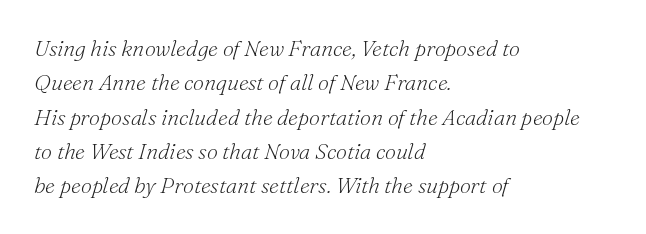
{"italic": "yes", "lean": "right", "slant_degrees": 16, "bold": "no", "underline": "no", "align": "left", "line_spacing": "normal", "line_spacing_ratio": 1.56, "letter_spacing": "normal", "letter_spacing_em": 0.0, "glyph_px": 22}
